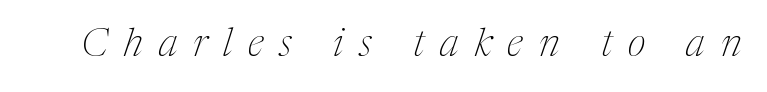
Q: Is the text bold? A: No.
Q: Is the text italic (slanted)? A: Yes, it leans right by about 17 degrees.
Q: Is the typeface a serif or a sans-serif typeface? A: Serif.
Q: Is the text underlined? A: No.
Q: Is the spacing between letters normal or unusually wide? A: Unusually wide.
Q: Width (condensed, normal, or wide)? A: Condensed.
Q: Stroke contrast? A: Medium.
Q: x-height? A: Medium.
Q: Monospaced? A: No.
